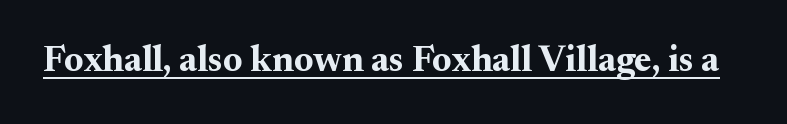
The image shows 37 px bold serif type, upright; set normal letter spacing, underlined; medium stroke contrast and a small x-height.
